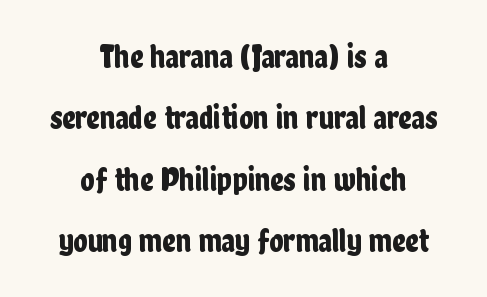
{"serif": "no", "italic": "no", "width": "condensed", "stroke_contrast": "low", "x_height": "medium", "monospaced": "no", "underline": "no", "align": "center", "line_spacing_ratio": 1.86, "letter_spacing": "normal", "letter_spacing_em": 0.0, "glyph_px": 33}
